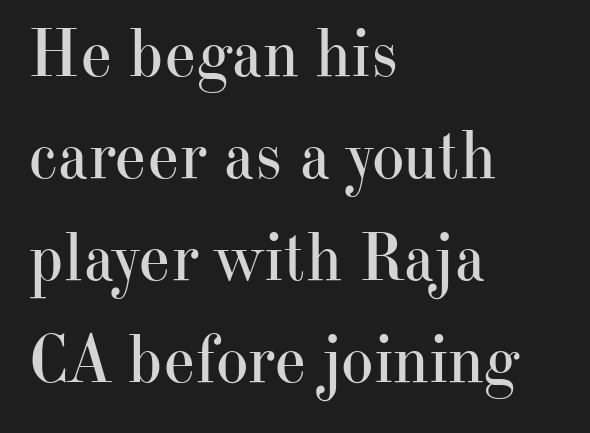
The image shows 69 px regular-weight serif type, upright; set left-aligned, normal line spacing (1.48x), normal letter spacing, not underlined; high stroke contrast and a small x-height.
